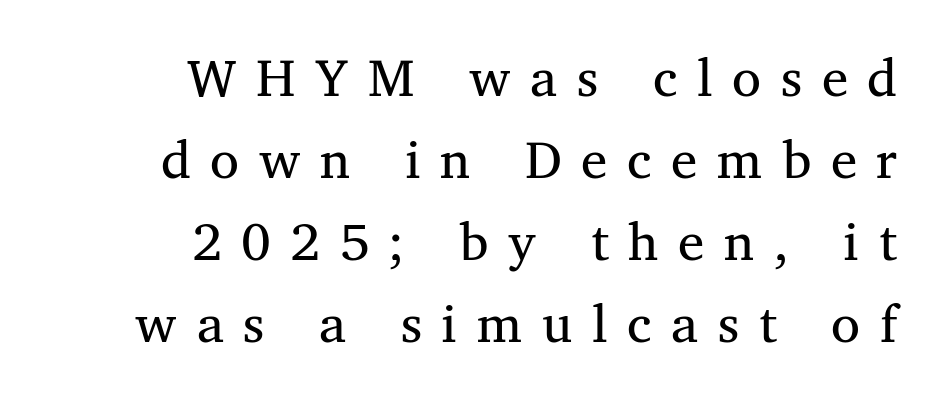
{"serif": "yes", "width": "normal", "stroke_contrast": "medium", "x_height": "medium", "monospaced": "no", "underline": "no", "align": "right", "line_spacing": "normal", "line_spacing_ratio": 1.55, "letter_spacing": "wide", "letter_spacing_em": 0.37, "glyph_px": 53}
